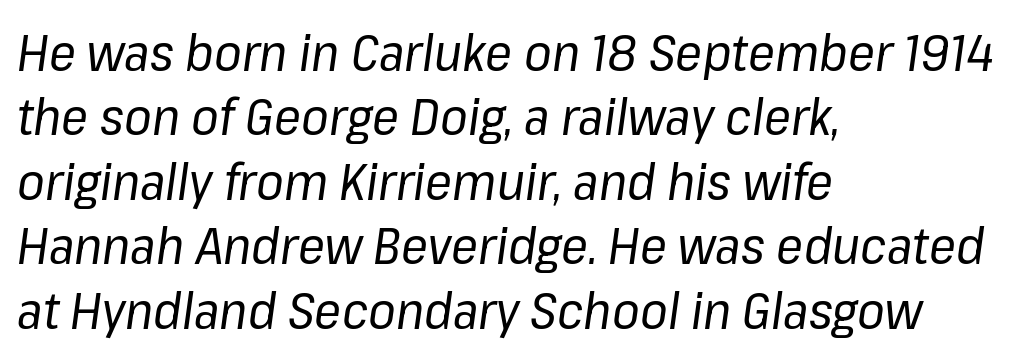
{"italic": "yes", "lean": "right", "slant_degrees": 8, "bold": "no", "weight": "regular", "width": "normal", "stroke_contrast": "low", "x_height": "medium", "monospaced": "no", "underline": "no", "align": "left", "line_spacing": "normal", "line_spacing_ratio": 1.29, "letter_spacing": "normal", "letter_spacing_em": 0.0, "glyph_px": 50}
